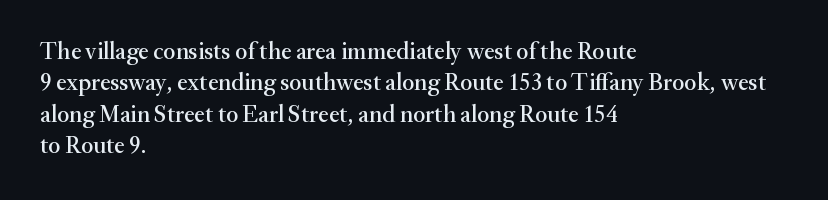
{"italic": "no", "underline": "no", "align": "left", "line_spacing": "normal", "line_spacing_ratio": 1.31, "letter_spacing": "normal", "letter_spacing_em": 0.0, "glyph_px": 24}
